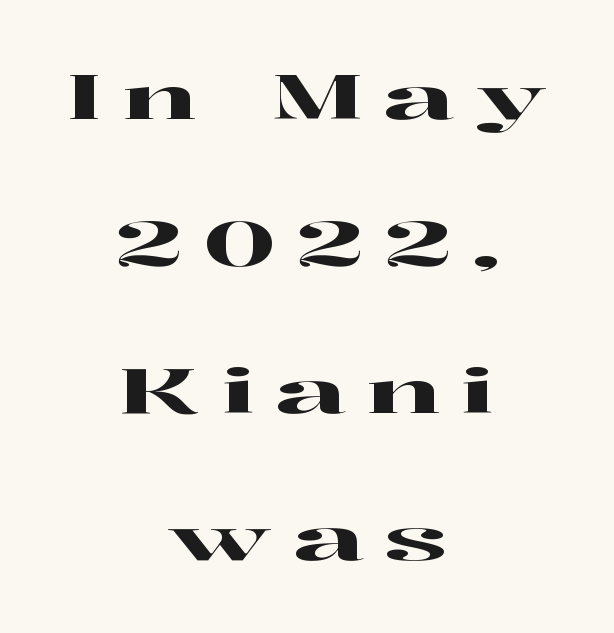
{"serif": "yes", "italic": "no", "width": "wide", "stroke_contrast": "high", "x_height": "medium", "monospaced": "no", "underline": "no", "align": "center", "line_spacing": "loose", "line_spacing_ratio": 2.37, "letter_spacing": "wide", "letter_spacing_em": 0.33, "glyph_px": 62}
